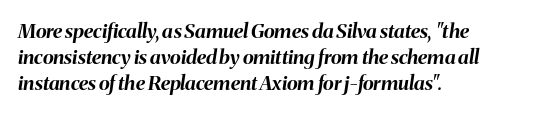
Q: Is the text bold? A: Yes.
Q: Is the text italic (slanted)? A: Yes, it leans right by about 8 degrees.
Q: Is the text underlined? A: No.
Q: How is the paragraph aligned? A: Left-aligned.
Q: Is the spacing between letters normal or unusually wide? A: Normal.
Q: Is the spacing between lines tight, normal or loose? A: Normal.
